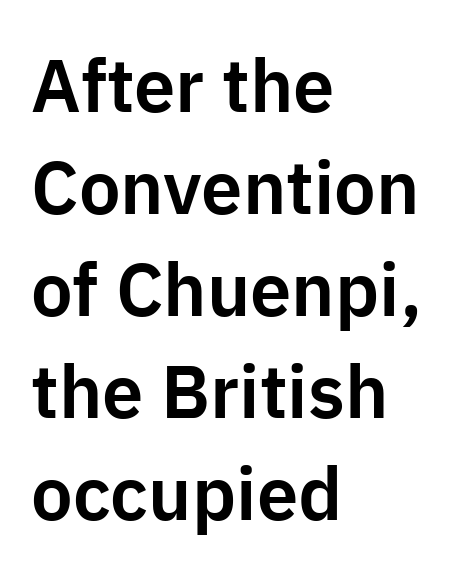
Q: Is the text italic (slanted)? A: No, it is upright.
Q: Is the typeface a serif or a sans-serif typeface? A: Sans-serif.
Q: Is the text underlined? A: No.
Q: How is the paragraph aligned? A: Left-aligned.
Q: Is the spacing between letters normal or unusually wide? A: Normal.
Q: Is the spacing between lines tight, normal or loose? A: Normal.
Q: Width (condensed, normal, or wide)? A: Normal.
Q: Stroke contrast? A: Low.
Q: x-height? A: Medium.
Q: Monospaced? A: No.
